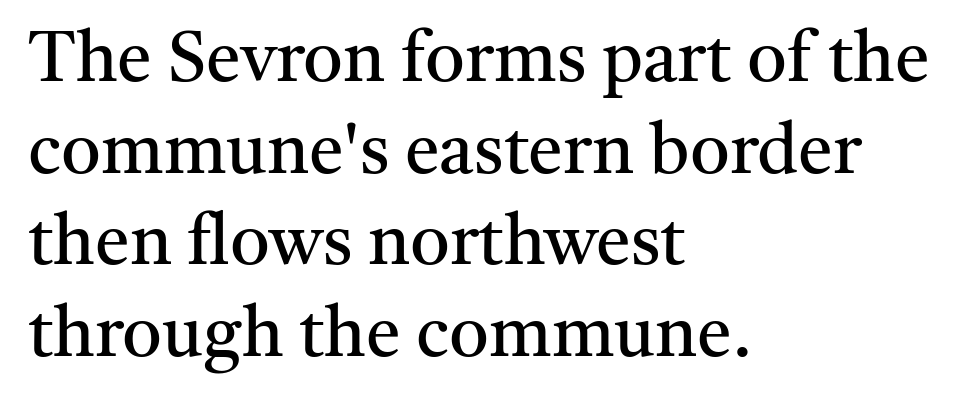
The image shows 70 px regular-weight serif type, upright; set left-aligned, normal line spacing (1.31x), normal letter spacing, not underlined; medium stroke contrast and a medium x-height.
